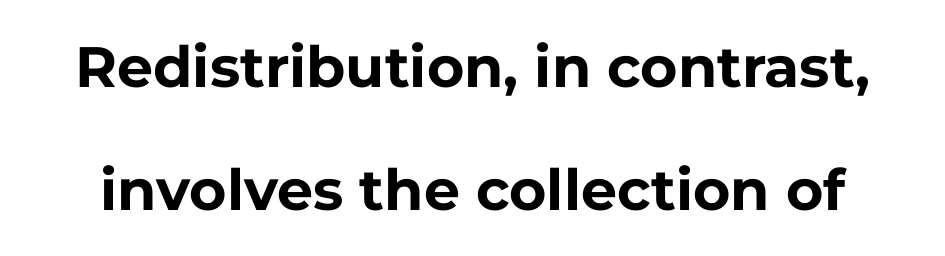
{"serif": "no", "italic": "no", "bold": "yes", "weight": "bold", "width": "normal", "stroke_contrast": "low", "x_height": "medium", "monospaced": "no", "underline": "no", "line_spacing": "loose", "line_spacing_ratio": 2.15, "letter_spacing": "normal", "letter_spacing_em": 0.0, "glyph_px": 57}
